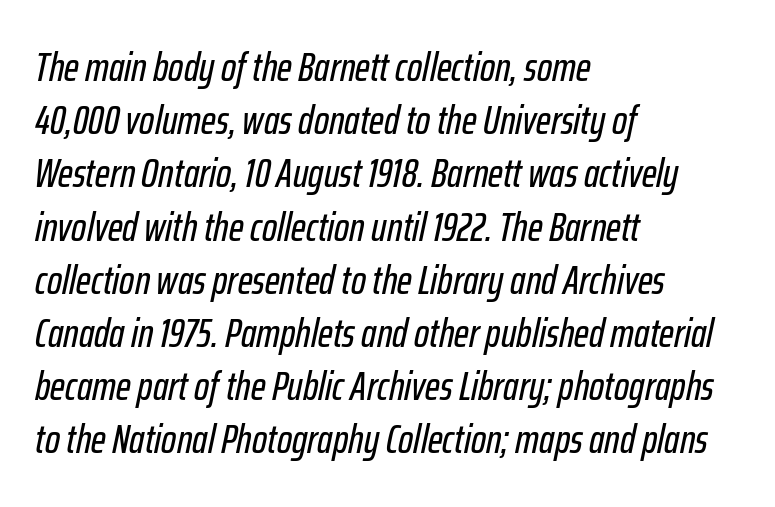
Q: Is the text italic (slanted)? A: Yes, it leans right by about 12 degrees.
Q: Is the text underlined? A: No.
Q: How is the paragraph aligned? A: Left-aligned.
Q: Is the spacing between letters normal or unusually wide? A: Normal.
Q: Is the spacing between lines tight, normal or loose? A: Normal.
Q: Width (condensed, normal, or wide)? A: Condensed.
Q: Stroke contrast? A: Low.
Q: x-height? A: Medium.
Q: Monospaced? A: No.
